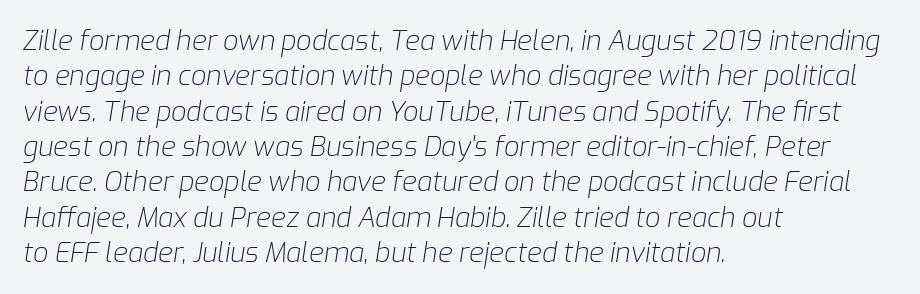
Q: Is the text bold? A: No.
Q: Is the text italic (slanted)? A: Yes, it leans right by about 9 degrees.
Q: Is the text underlined? A: No.
Q: How is the paragraph aligned? A: Left-aligned.
Q: Is the spacing between letters normal or unusually wide? A: Normal.
Q: Is the spacing between lines tight, normal or loose? A: Normal.
